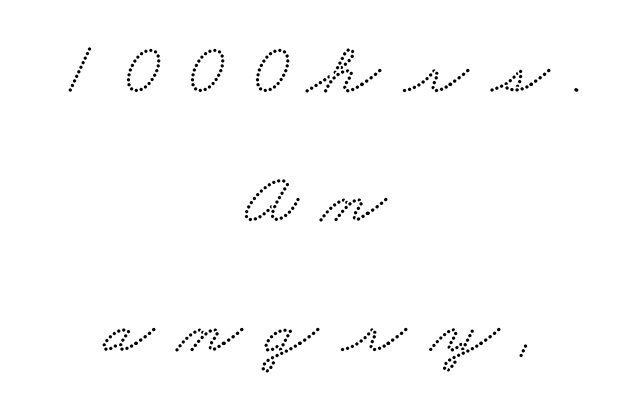
The image shows 74 px wide type; set centered, line spacing 1.75x, unusually wide letter spacing (+0.32 em), not underlined; low stroke contrast and a small x-height.
